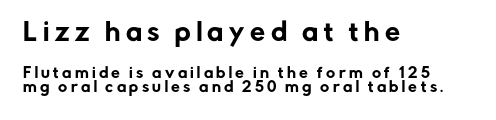
A typesetter would mark this as roman, not italic. Honestly, there is no underline to notice here at all. Look at the glyph heights: the upper group is clearly the bigger setting. This block would grow much taller if given ordinary leading; it's compressed now. The setting favours the left margin, as ordinary paragraphs usually do.
